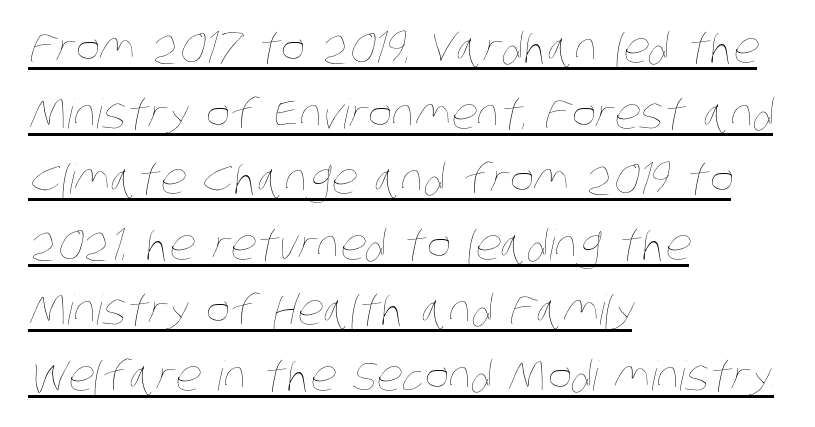
In CSS terms this would be text-align: left. Weight class: somewhere from thin through regular. Every word sits above its own underline. The gaps between neighbouring characters are ordinary and unremarkable. Think of a printed novel: that variable character pitch is what you see here. The rows are spaced the way most documents space them.
